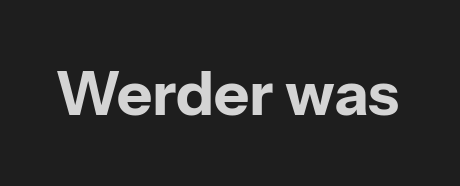
The image shows 61 px bold sans-serif type, upright; set normal letter spacing, not underlined; low stroke contrast and a medium x-height.
